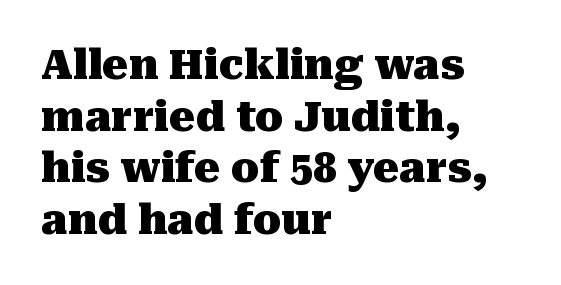
The image shows 41 px heavy serif type, upright; set left-aligned, normal line spacing (1.26x), normal letter spacing, not underlined; medium stroke contrast and a medium x-height.
